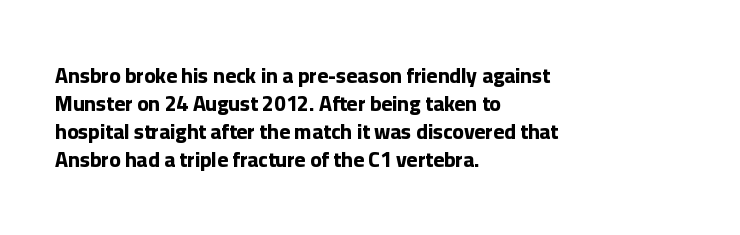
{"italic": "no", "bold": "yes", "underline": "no", "align": "left", "line_spacing": "normal", "line_spacing_ratio": 1.34, "letter_spacing": "normal", "letter_spacing_em": 0.0, "glyph_px": 21}
